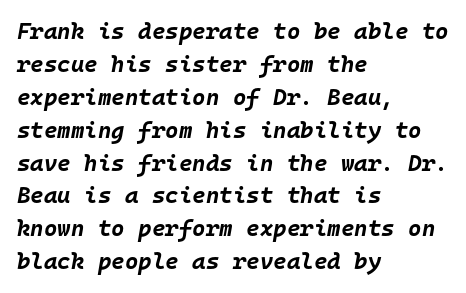
{"italic": "yes", "lean": "right", "slant_degrees": 10, "bold": "yes", "underline": "no", "align": "left", "line_spacing": "normal", "line_spacing_ratio": 1.43, "letter_spacing": "normal", "letter_spacing_em": 0.0, "glyph_px": 23}
